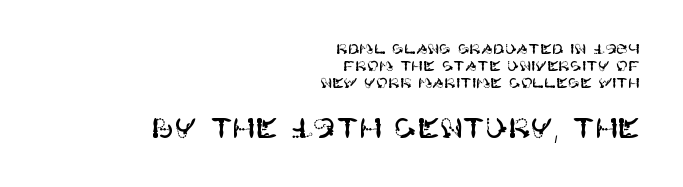
{"italic": "no", "underline": "no", "align": "right", "line_spacing_ratio": 1.22, "letter_spacing": "normal", "letter_spacing_em": 0.0, "larger_block": "second", "size_ratio": 1.93, "glyph_px": 27}
